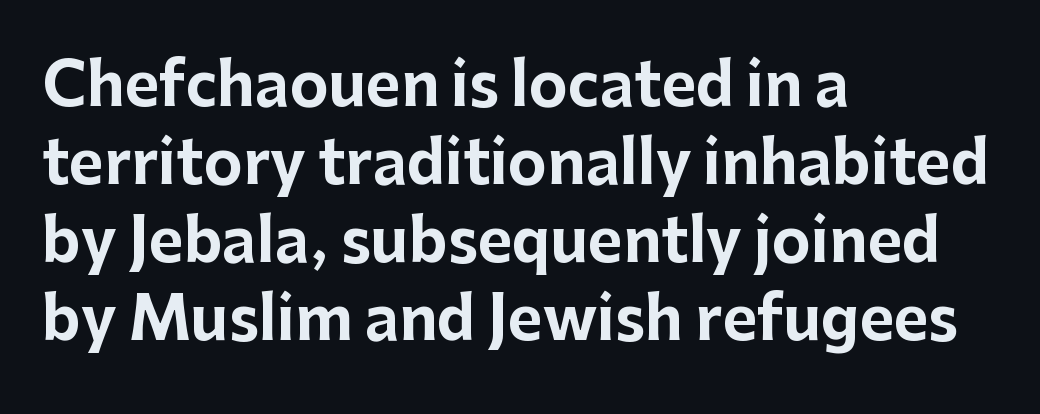
The face used here is proportionally spaced, like ordinary book or web type. The tracking reads as untouched default to a designer's eye. Rows of type keep a routine distance in the vertical direction. The typesetting leans heavy: a genuine bold. Rendered with straight, roman letterforms.
